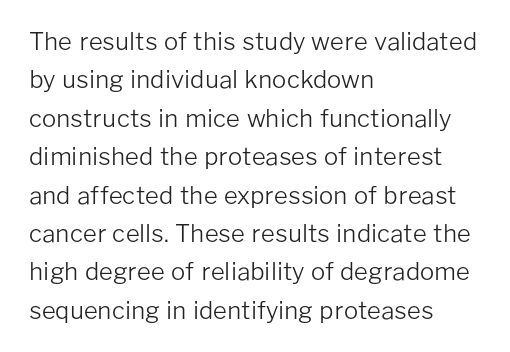
{"italic": "no", "bold": "no", "underline": "no", "align": "left", "line_spacing": "normal", "line_spacing_ratio": 1.6, "letter_spacing": "normal", "letter_spacing_em": 0.0, "glyph_px": 24}
